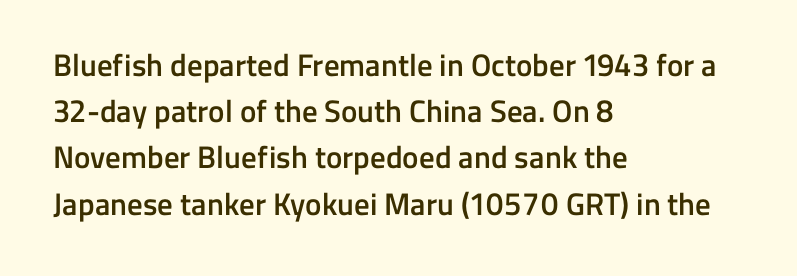
The letters advance in unequal steps, a hallmark of proportional type. Look at the tracking — it's just the regular setting, nothing added. Short and long lines alike share a common starting point at left. Students, this is semibold: more ink than regular, less than bold. The letters carry no serifs — their stems end cleanly without finishing strokes.
